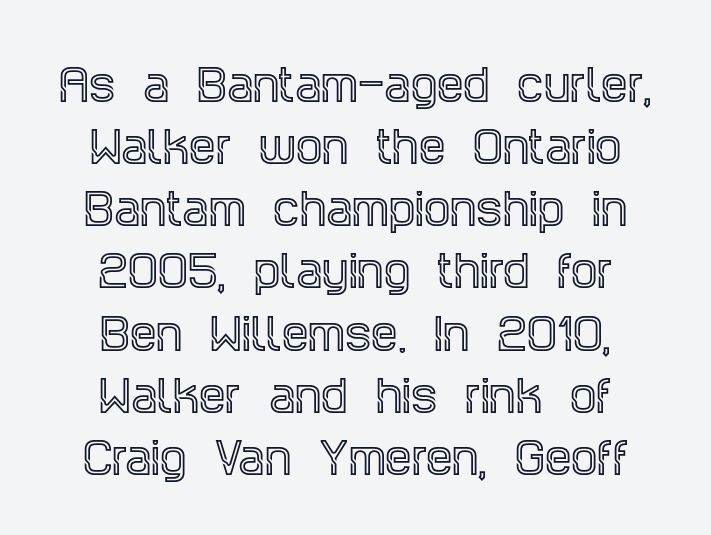
The image shows 42 px condensed serif type, upright; set centered, normal line spacing (1.48x), normal letter spacing, not underlined; a large x-height.
